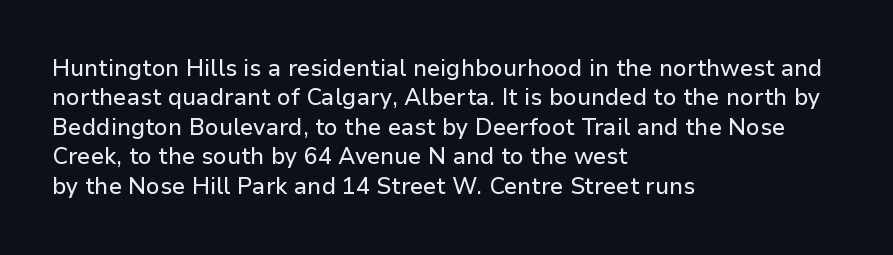
One-word summary of the alignment: left. Posture: vertical. The tracking reads as untouched default to a designer's eye. Each row of text sits above clean, open space. Does the leading feel generous? No, just average.
